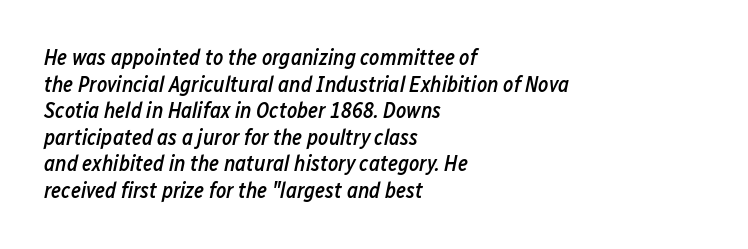
Q: Is the text bold? A: Semi-bold.
Q: Is the text italic (slanted)? A: Yes, it leans right by about 12 degrees.
Q: Is the text underlined? A: No.
Q: How is the paragraph aligned? A: Left-aligned.
Q: Is the spacing between letters normal or unusually wide? A: Normal.
